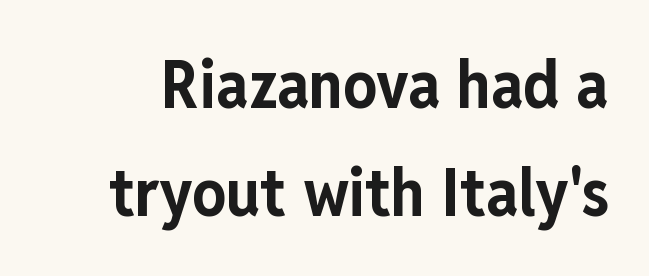
{"serif": "no", "italic": "no", "bold": "yes", "weight": "bold", "width": "condensed", "stroke_contrast": "low", "x_height": "medium", "monospaced": "no", "underline": "no", "line_spacing": "normal", "line_spacing_ratio": 1.61, "letter_spacing": "normal", "letter_spacing_em": 0.0, "glyph_px": 67}
